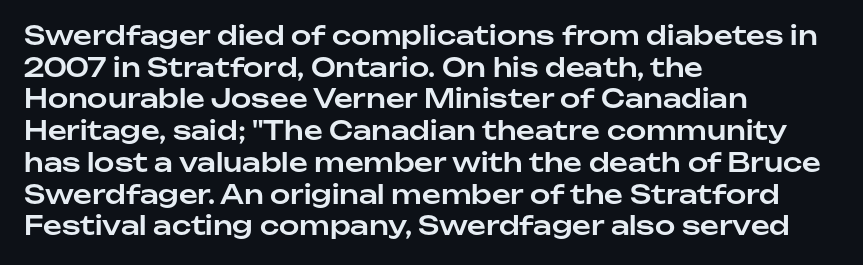
{"italic": "no", "underline": "no", "align": "left", "line_spacing_ratio": 1.22, "letter_spacing": "normal", "letter_spacing_em": 0.0, "glyph_px": 26}
